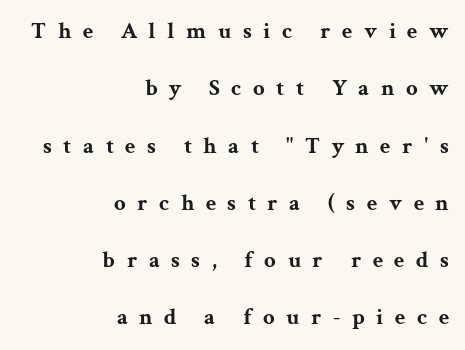
{"italic": "no", "bold": "yes", "underline": "no", "align": "right", "line_spacing": "loose", "line_spacing_ratio": 2.49, "letter_spacing": "wide", "letter_spacing_em": 0.5, "glyph_px": 23}
